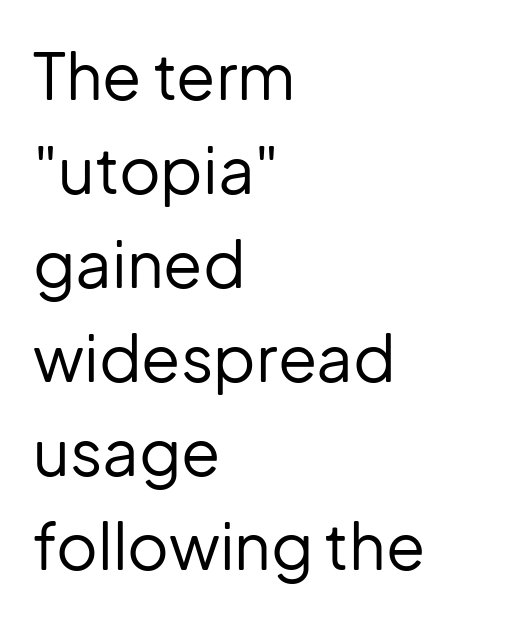
Q: Is the text bold? A: No.
Q: Is the text italic (slanted)? A: No, it is upright.
Q: Is the typeface a serif or a sans-serif typeface? A: Sans-serif.
Q: Is the text underlined? A: No.
Q: How is the paragraph aligned? A: Left-aligned.
Q: Is the spacing between letters normal or unusually wide? A: Normal.
Q: Is the spacing between lines tight, normal or loose? A: Normal.
Q: Width (condensed, normal, or wide)? A: Normal.
Q: Stroke contrast? A: Low.
Q: x-height? A: Medium.
Q: Monospaced? A: No.
